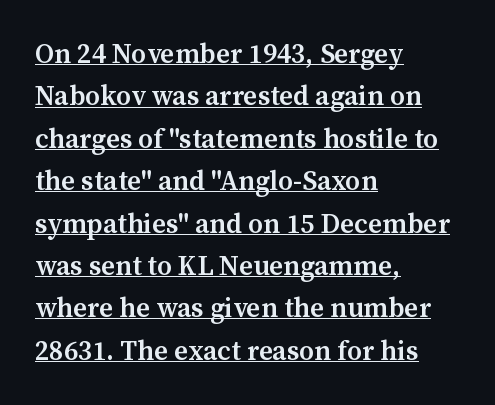
The image shows 27 px text type, upright; set left-aligned, normal line spacing (1.57x), normal letter spacing, underlined.
